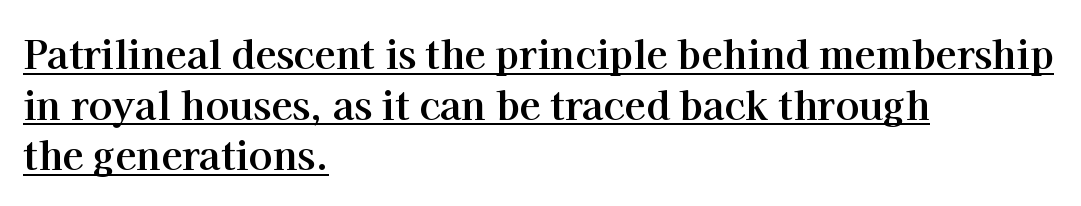
{"serif": "yes", "italic": "no", "bold": "yes", "weight": "bold", "width": "normal", "stroke_contrast": "high", "x_height": "medium", "monospaced": "no", "underline": "yes", "align": "left", "line_spacing": "normal", "line_spacing_ratio": 1.3, "letter_spacing": "normal", "letter_spacing_em": 0.0, "glyph_px": 39}
